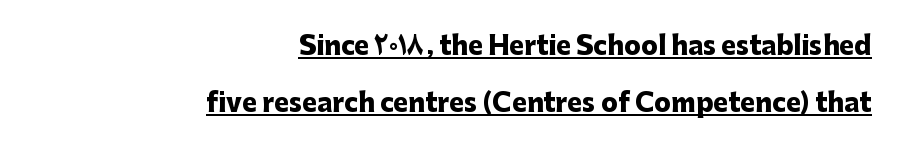
Q: Is the text bold? A: Yes.
Q: Is the text italic (slanted)? A: No, it is upright.
Q: Is the text underlined? A: Yes.
Q: How is the paragraph aligned? A: Right-aligned.
Q: Is the spacing between letters normal or unusually wide? A: Normal.
Q: Is the spacing between lines tight, normal or loose? A: Loose.
